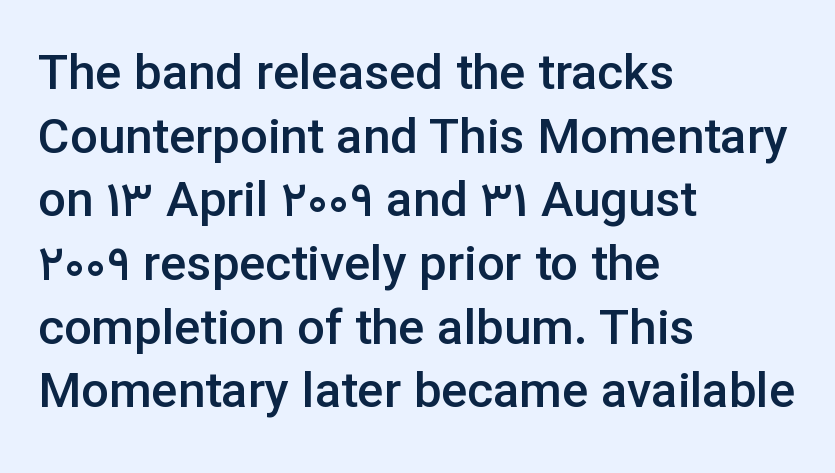
The image shows 49 px semibold sans-serif type, upright; set left-aligned, normal line spacing (1.3x), normal letter spacing, not underlined; low stroke contrast and a medium x-height.
